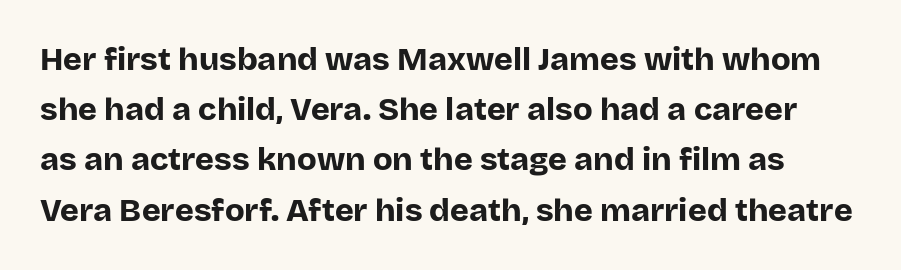
A typesetter would call this proportional, since set widths differ per character. The horizontal fit of the characters is conventional and even. Every stem runs plumb, perpendicular to the baseline. Serif or sans? Sans — the stroke terminals are bare. Its strokes are broad and dark, the hallmark of bold type. One glance says typical: line gaps are just what's usual.
